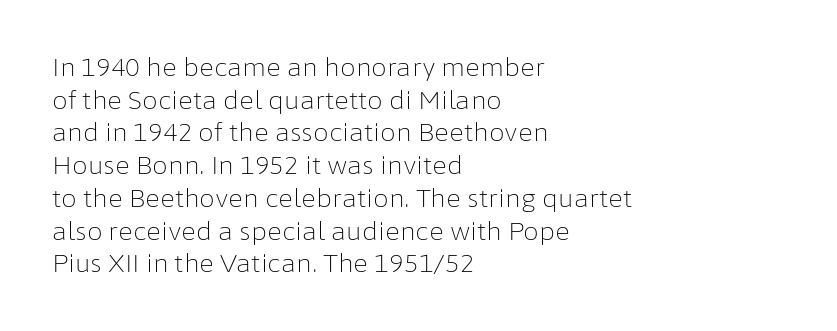
Q: Is the text bold? A: No.
Q: Is the text italic (slanted)? A: No, it is upright.
Q: Is the text underlined? A: No.
Q: How is the paragraph aligned? A: Left-aligned.
Q: Is the spacing between letters normal or unusually wide? A: Normal.
Q: Is the spacing between lines tight, normal or loose? A: Normal.
